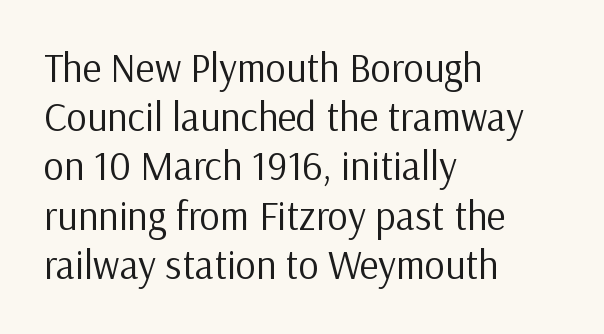
Character widths vary here, with narrow letters taking less room than wide ones. Typeset ragged right — the left edge is the straight one. Stroke mass is kept to a normal reading level or below. Anything drawn beneath the words? Only blank space. This is the regular roman posture of the typeface. Check where the strokes stop: nothing finishes them off — pure sans.
